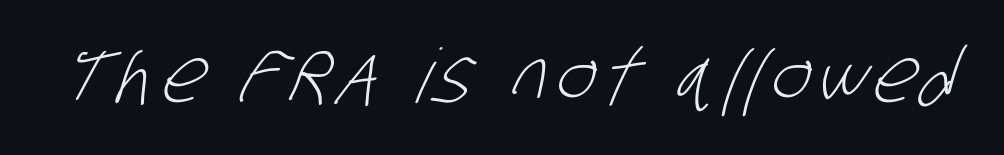
The image shows 75 px light, condensed sans-serif type; set not underlined; low stroke contrast and a large x-height.
